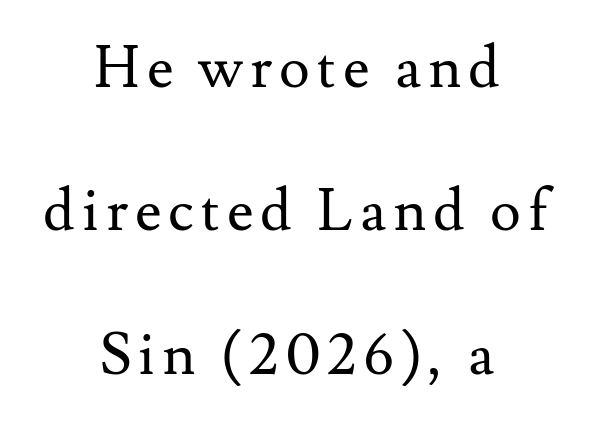
The glyphs are unaccompanied by any horizontal stroke below them. Does the type have serifs? Yes, each stem ends in a small foot. Notice how the passage keeps no hard edge, just a central spine. Leading is clearly above the norm, producing a sparse column.
